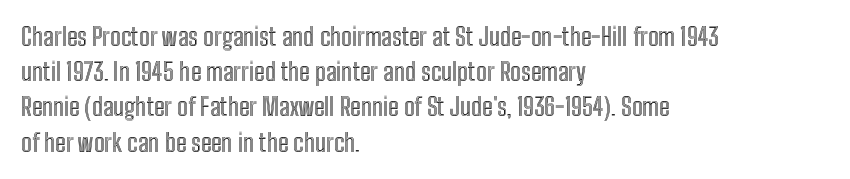
{"italic": "no", "underline": "no", "align": "left", "line_spacing": "normal", "line_spacing_ratio": 1.41, "letter_spacing": "normal", "letter_spacing_em": 0.0, "glyph_px": 25}
